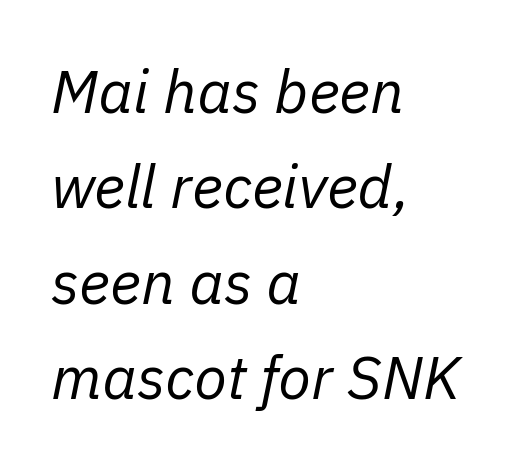
The area under the type is left untouched. If you measured baseline to baseline, you'd find a middling distance. Think standard paragraph weight, or any step lighter than that. A typesetter would mark this as italic. Nobody touched the tracking dial on this one. You could not count columns in this text — the font is proportionally spaced.
